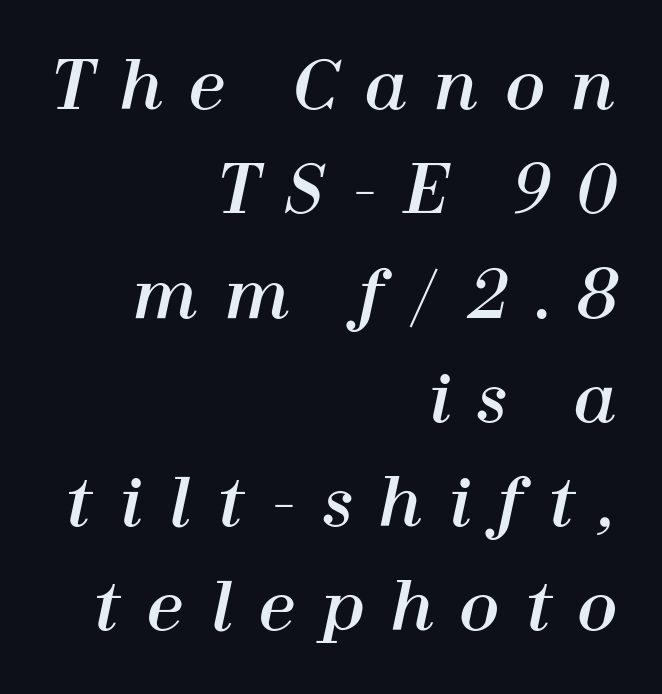
Spacing verdict: proportional, widths tailored to each character. The space between consecutive lines is moderate. Glance below the letters and you will spot only blank space. Short note: letters widely spaced.
